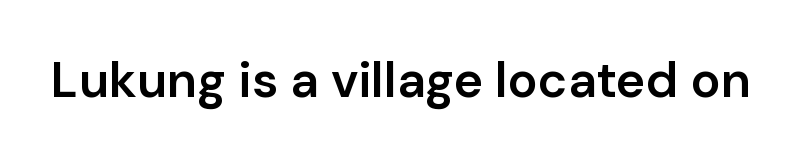
The image shows 50 px semibold sans-serif type, upright; set normal letter spacing, not underlined; low stroke contrast and a medium x-height.
